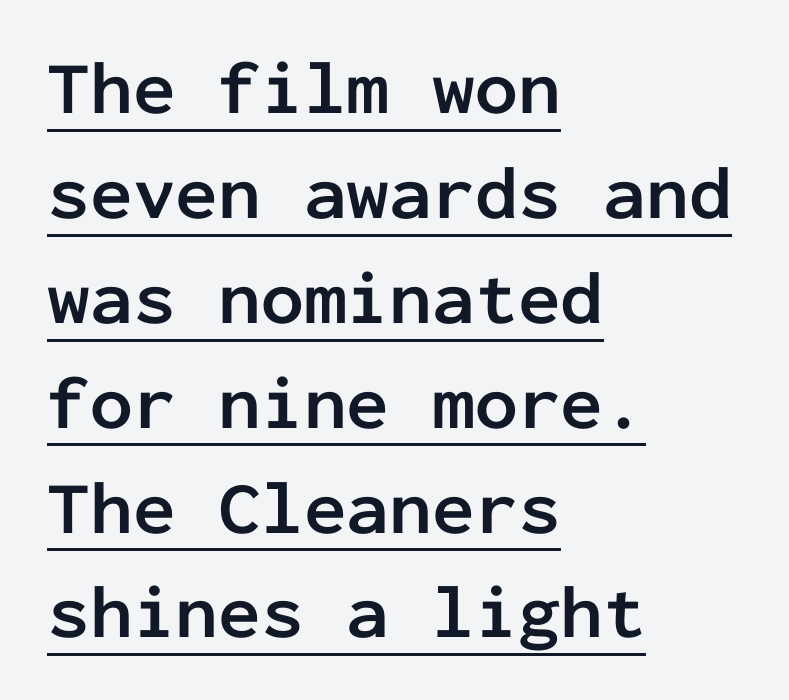
{"serif": "no", "italic": "no", "bold": "yes", "weight": "semibold", "width": "normal", "stroke_contrast": "low", "x_height": "medium", "monospaced": "yes", "underline": "yes", "align": "left", "line_spacing": "normal", "line_spacing_ratio": 1.38, "letter_spacing": "normal", "letter_spacing_em": 0.0, "glyph_px": 76}
